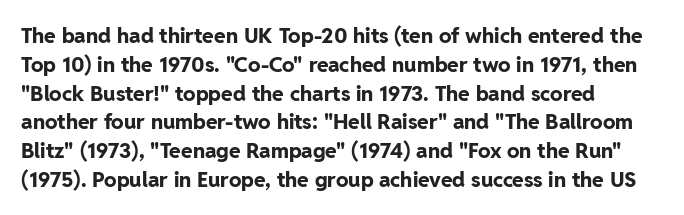
Q: Is the text bold? A: Yes.
Q: Is the text italic (slanted)? A: No, it is upright.
Q: Is the text underlined? A: No.
Q: How is the paragraph aligned? A: Left-aligned.
Q: Is the spacing between letters normal or unusually wide? A: Normal.
Q: Is the spacing between lines tight, normal or loose? A: Normal.
